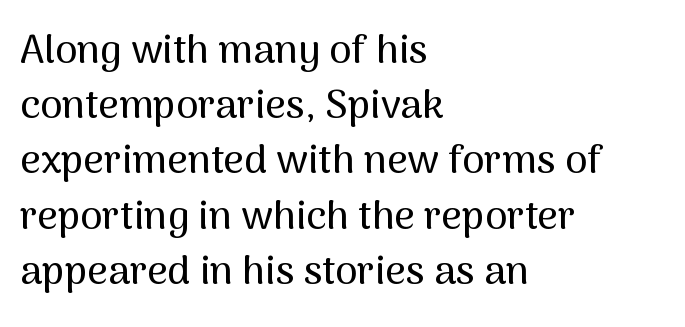
Letterform terminals end flat and unadorned throughout the passage. Type without underlining. Each line starts at the same left margin while the right side varies. Short note: letters normally spaced.
